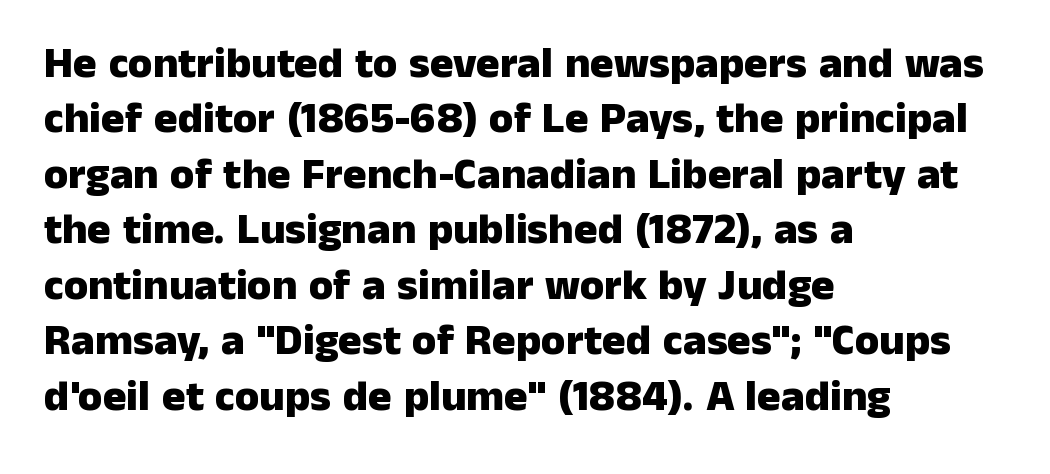
The image shows 44 px heavy sans-serif type, upright; set left-aligned, normal line spacing (1.26x), normal letter spacing, not underlined; low stroke contrast and a medium x-height.
